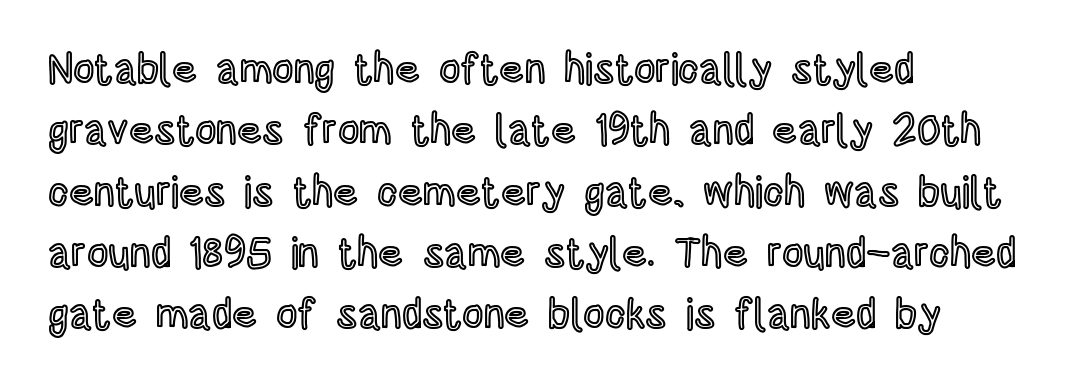
The horizontal fit of the characters is conventional and even. These lines are rendered in a variable-pitch font. The passage is arranged the way most books set body copy — flush left. Plain, unruled lines of type. Compared with typical paragraphs, the rows here are spaced about the same.
